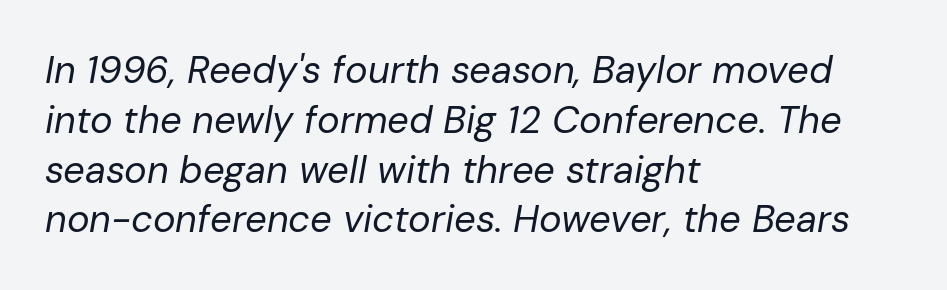
{"italic": "yes", "lean": "right", "slant_degrees": 10, "bold": "no", "weight": "regular", "width": "normal", "stroke_contrast": "low", "x_height": "medium", "monospaced": "no", "underline": "no", "align": "left", "line_spacing": "normal", "line_spacing_ratio": 1.31, "letter_spacing": "normal", "letter_spacing_em": 0.0, "glyph_px": 38}
